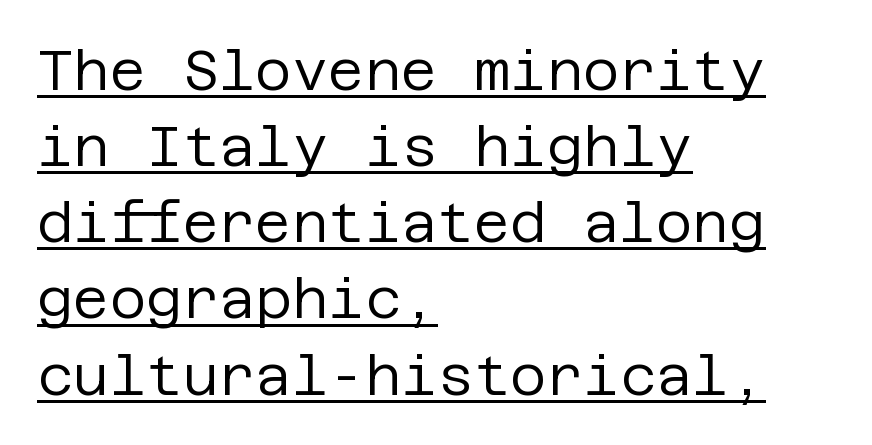
{"serif": "no", "italic": "no", "bold": "no", "weight": "regular", "width": "normal", "stroke_contrast": "low", "x_height": "large", "underline": "yes", "align": "left", "line_spacing": "normal", "line_spacing_ratio": 1.36, "letter_spacing": "normal", "letter_spacing_em": 0.0, "glyph_px": 56}
